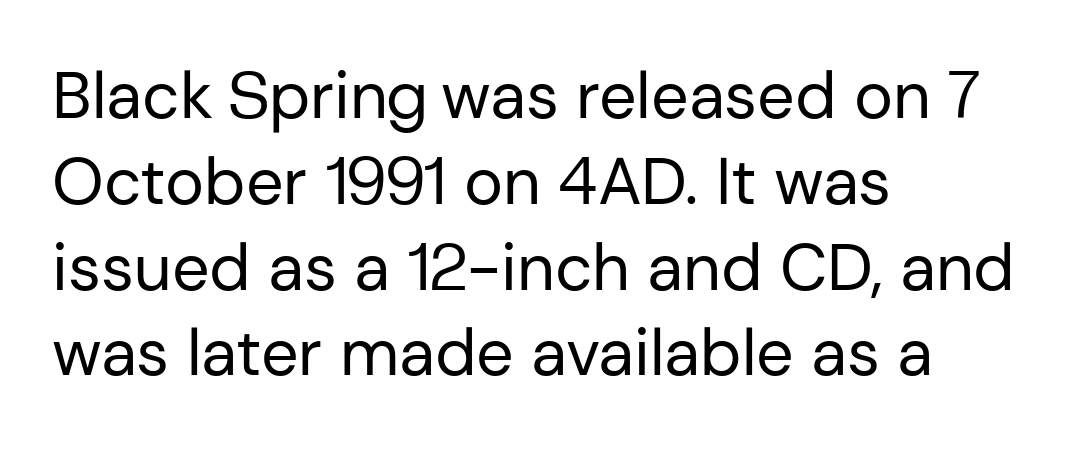
This rendering uses left alignment, leaving the right contour irregular. Rule under the text: the space is simply empty. Each letter keeps its own natural width here, so spacing adapts to shape. Regarding serifs, this sample does without them. A roman cut, with each character standing at attention.
